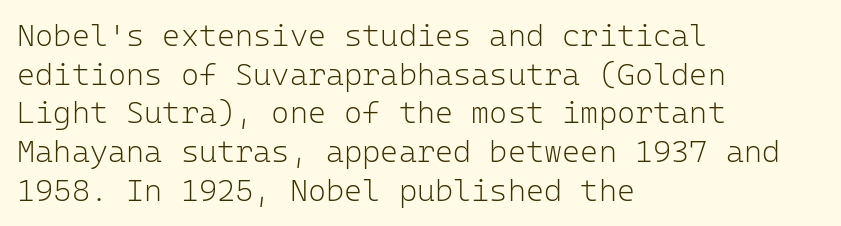
Q: Is the text bold? A: No.
Q: Is the text italic (slanted)? A: No, it is upright.
Q: Is the typeface a serif or a sans-serif typeface? A: Sans-serif.
Q: Is the text underlined? A: No.
Q: How is the paragraph aligned? A: Left-aligned.
Q: Is the spacing between letters normal or unusually wide? A: Normal.
Q: Is the spacing between lines tight, normal or loose? A: Normal.
Q: Width (condensed, normal, or wide)? A: Normal.
Q: Stroke contrast? A: Low.
Q: x-height? A: Medium.
Q: Monospaced? A: Yes.
